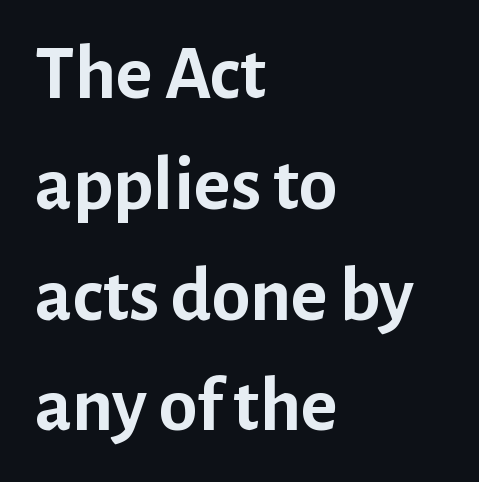
{"serif": "no", "italic": "no", "bold": "yes", "weight": "semibold", "width": "normal", "stroke_contrast": "low", "x_height": "medium", "monospaced": "no", "underline": "no", "align": "left", "line_spacing": "normal", "line_spacing_ratio": 1.42, "letter_spacing": "normal", "letter_spacing_em": 0.0, "glyph_px": 78}
